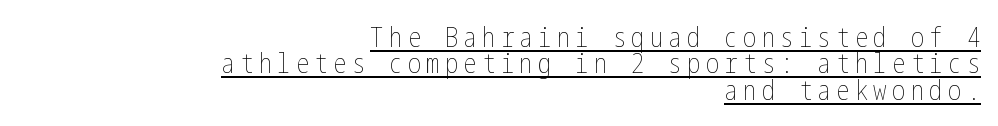
The image shows 27 px text type, upright; set right-aligned, tight line spacing (0.98x), underlined.
